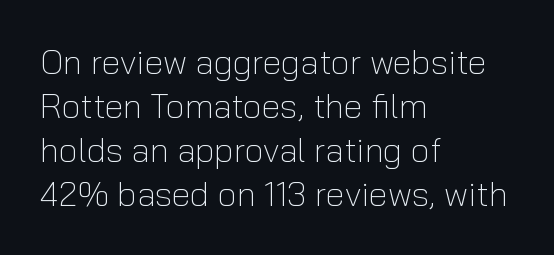
There is no visible air inserted between adjacent glyphs. Posture: upright roman. A typesetter would call this leading conventional body-copy spacing. These lines stack with their left ends in a neat column. A quiet, ordinary-to-light weight characterises the typeface. Letterform terminals end flat and unadorned throughout the passage.
